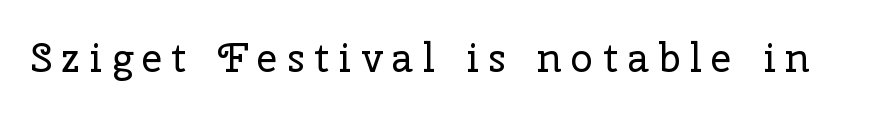
The image shows 40 px regular-weight serif type, upright; set unusually wide letter spacing (+0.24 em), not underlined; low stroke contrast and a medium x-height.
